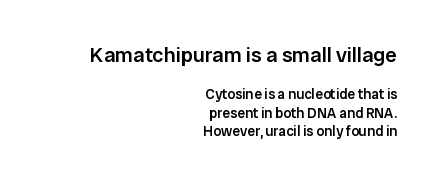
Q: Is the text bold? A: Semi-bold.
Q: Is the text italic (slanted)? A: No, it is upright.
Q: Is the text underlined? A: No.
Q: How is the paragraph aligned? A: Right-aligned.
Q: Is the spacing between letters normal or unusually wide? A: Normal.
Q: Is the spacing between lines tight, normal or loose? A: Normal.
Q: Which block of text is set in a larger size, the first (top) or the second (bottom)? A: The first (top) one.
